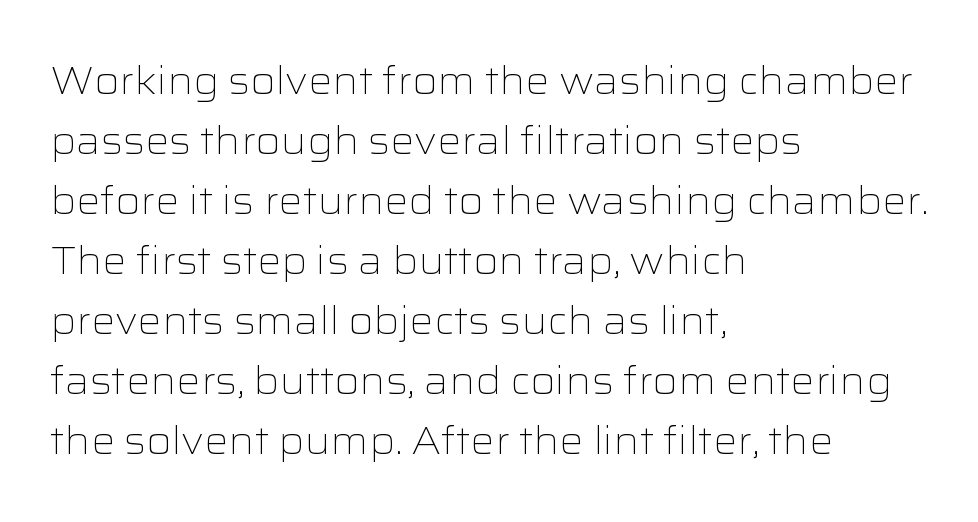
Q: Is the text bold? A: No.
Q: Is the text italic (slanted)? A: No, it is upright.
Q: Is the typeface a serif or a sans-serif typeface? A: Sans-serif.
Q: Is the text underlined? A: No.
Q: How is the paragraph aligned? A: Left-aligned.
Q: Is the spacing between letters normal or unusually wide? A: Normal.
Q: Is the spacing between lines tight, normal or loose? A: Normal.
Q: Width (condensed, normal, or wide)? A: Wide.
Q: Stroke contrast? A: Low.
Q: x-height? A: Medium.
Q: Monospaced? A: No.
